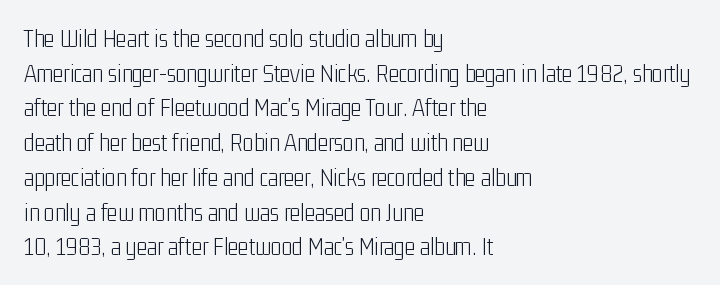
{"italic": "no", "bold": "no", "underline": "no", "align": "left", "line_spacing": "normal", "line_spacing_ratio": 1.39, "letter_spacing": "normal", "letter_spacing_em": 0.0, "glyph_px": 25}
